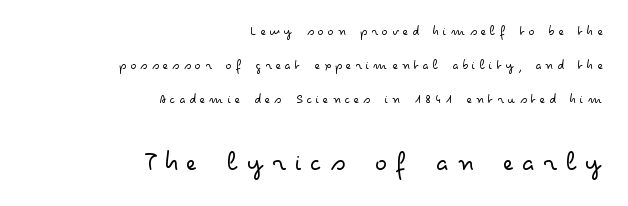
{"serif": "no", "italic": "no", "bold": "no", "weight": "light", "width": "wide", "stroke_contrast": "low", "x_height": "small", "monospaced": "no", "underline": "no", "align": "right", "line_spacing": "loose", "line_spacing_ratio": 2.43, "letter_spacing": "wide", "letter_spacing_em": 0.27, "larger_block": "second", "size_ratio": 2.07, "glyph_px": 29}
